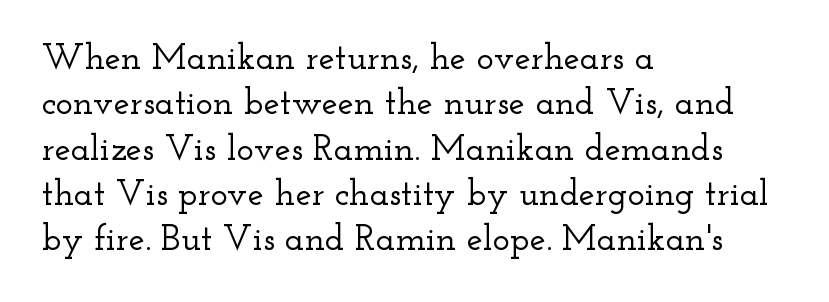
Do the characters align in a grid? No, the font is proportional. Tracking here is standard; glyphs follow each other at the usual distance. Short and long lines alike share a common starting point at left. A clean baseline with only descenders dipping below it. When letters stand straight like this, we call the style roman or upright.
